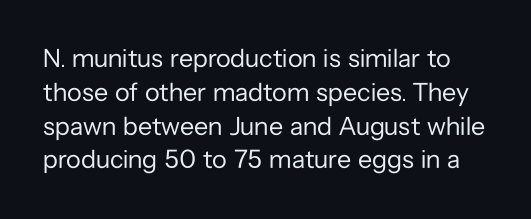
The image shows 26 px text type, upright; set normal line spacing (1.3x), normal letter spacing, not underlined.
